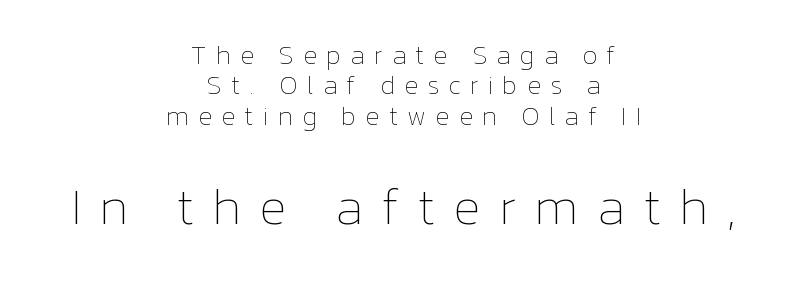
{"italic": "no", "bold": "no", "weight": "thin", "width": "normal", "stroke_contrast": "low", "x_height": "medium", "monospaced": "no", "underline": "no", "align": "center", "line_spacing_ratio": 1.17, "letter_spacing": "wide", "letter_spacing_em": 0.35, "larger_block": "second", "size_ratio": 1.96, "glyph_px": 51}
